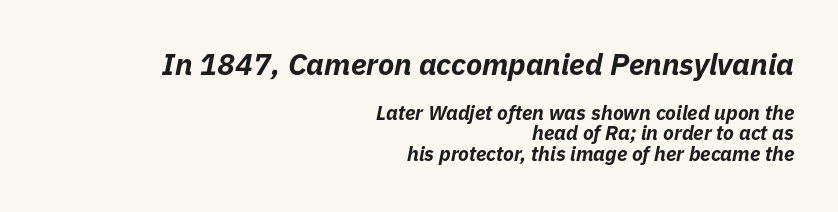
The image shows 30 px bold type, italic (leaning right); set right-aligned, tight line spacing (1.03x), normal letter spacing, not underlined; the first (top) block is 1.5x larger; low stroke contrast and a medium x-height.
